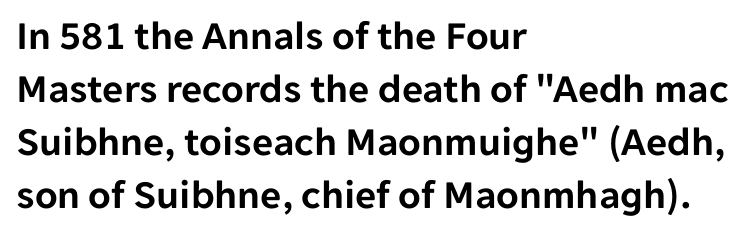
The image shows 41 px sans-serif type, upright; set left-aligned, normal line spacing (1.29x), normal letter spacing, not underlined; low stroke contrast and a medium x-height.
